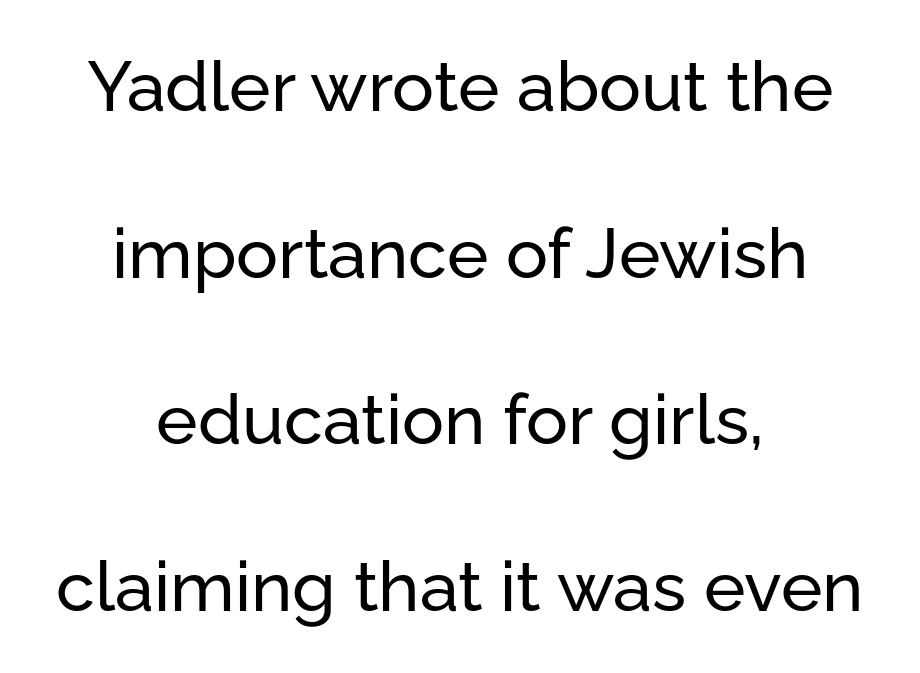
Q: Is the text italic (slanted)? A: No, it is upright.
Q: Is the typeface a serif or a sans-serif typeface? A: Sans-serif.
Q: Is the text underlined? A: No.
Q: How is the paragraph aligned? A: Centered.
Q: Is the spacing between letters normal or unusually wide? A: Normal.
Q: Is the spacing between lines tight, normal or loose? A: Loose.
Q: Width (condensed, normal, or wide)? A: Normal.
Q: Stroke contrast? A: Low.
Q: x-height? A: Medium.
Q: Monospaced? A: No.
